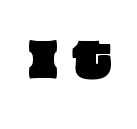
{"width": "wide", "stroke_contrast": "low", "x_height": "large", "monospaced": "no", "underline": "no", "letter_spacing": "wide", "letter_spacing_em": 0.31, "glyph_px": 48}
